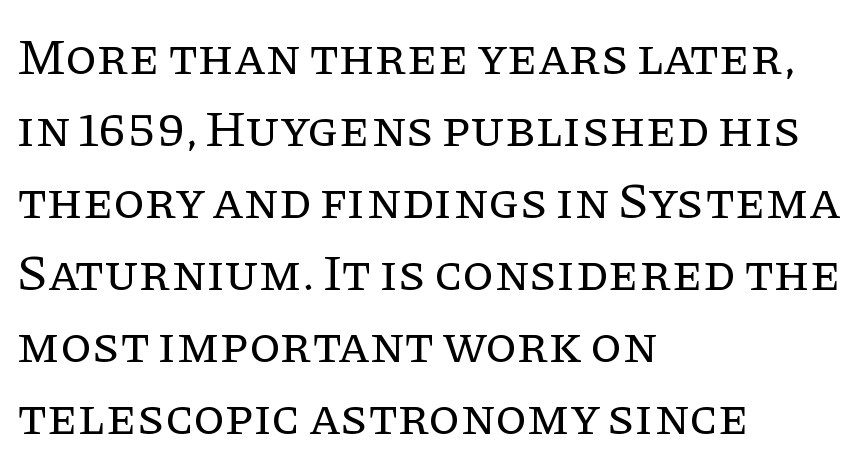
The image shows 51 px regular-weight serif type, upright; set left-aligned, normal line spacing (1.41x), normal letter spacing, not underlined; low stroke contrast and a large x-height.
